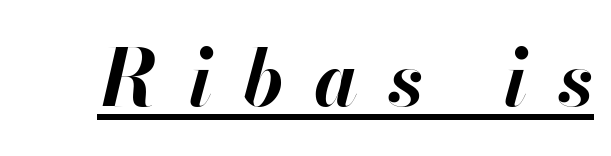
{"italic": "yes", "lean": "right", "slant_degrees": 13, "bold": "yes", "weight": "bold", "width": "normal", "stroke_contrast": "high", "x_height": "small", "monospaced": "no", "underline": "yes", "letter_spacing": "wide", "letter_spacing_em": 0.39, "glyph_px": 78}
